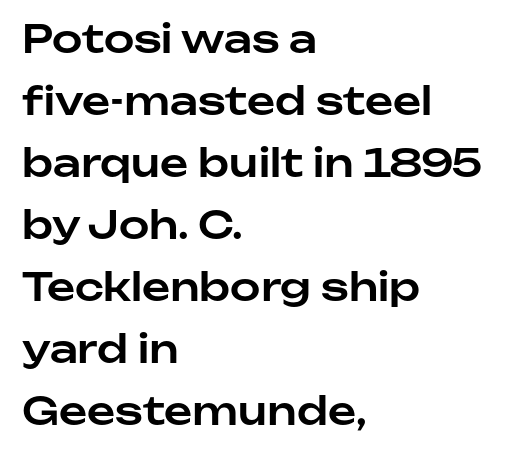
The gaps between neighbouring characters are ordinary and unremarkable. The lines in this sample share a left origin and differ only in where they stop. You could not count columns in this text — the font is proportionally spaced. The space between consecutive lines is moderate. Descenders are the only things crossing below the line. The lettering holds an erect, upright posture throughout.
